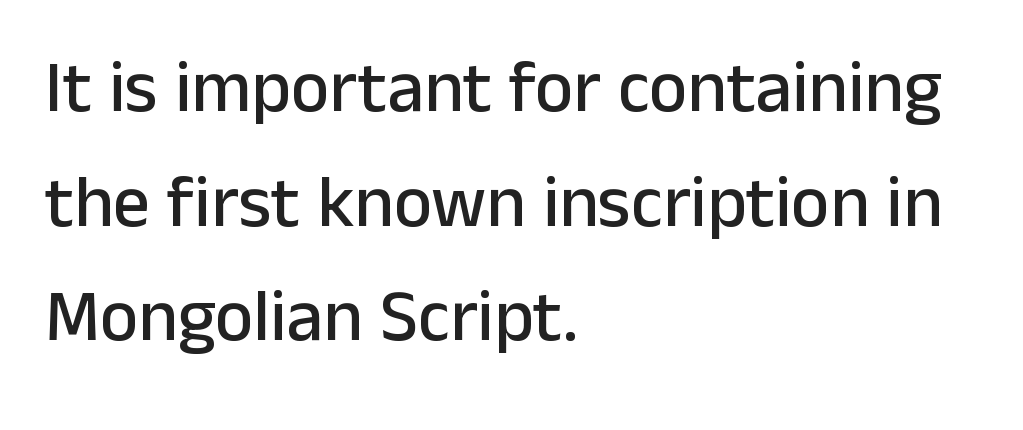
Q: Is the text italic (slanted)? A: No, it is upright.
Q: Is the typeface a serif or a sans-serif typeface? A: Sans-serif.
Q: Is the text underlined? A: No.
Q: How is the paragraph aligned? A: Left-aligned.
Q: Is the spacing between letters normal or unusually wide? A: Normal.
Q: Is the spacing between lines tight, normal or loose? A: Normal.
Q: Width (condensed, normal, or wide)? A: Normal.
Q: Stroke contrast? A: Low.
Q: x-height? A: Medium.
Q: Monospaced? A: No.
